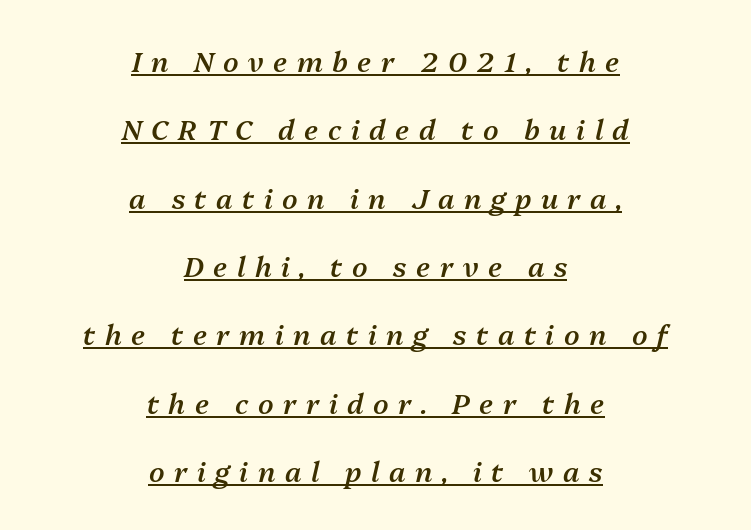
Q: Is the text bold? A: Semi-bold.
Q: Is the text italic (slanted)? A: Yes, it leans right by about 13 degrees.
Q: Is the text underlined? A: Yes.
Q: How is the paragraph aligned? A: Centered.
Q: Is the spacing between letters normal or unusually wide? A: Unusually wide.
Q: Is the spacing between lines tight, normal or loose? A: Loose.
Q: Width (condensed, normal, or wide)? A: Normal.
Q: Stroke contrast? A: Medium.
Q: x-height? A: Medium.
Q: Monospaced? A: No.
